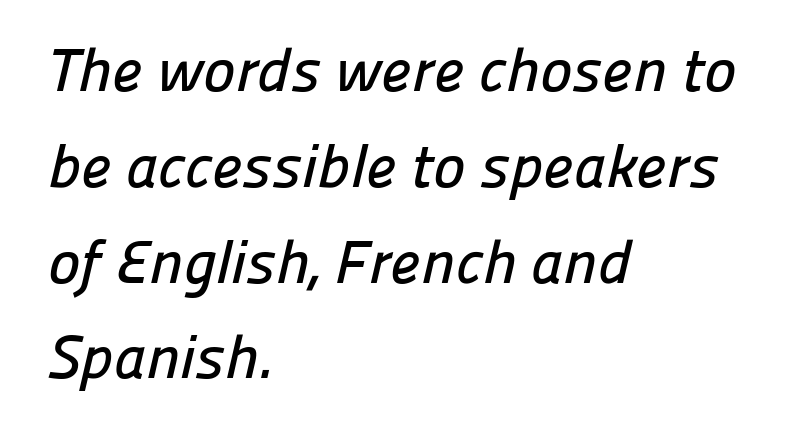
{"serif": "no", "width": "normal", "stroke_contrast": "low", "x_height": "medium", "monospaced": "no", "underline": "no", "align": "left", "line_spacing": "normal", "line_spacing_ratio": 1.57, "letter_spacing": "normal", "letter_spacing_em": 0.0, "glyph_px": 61}
